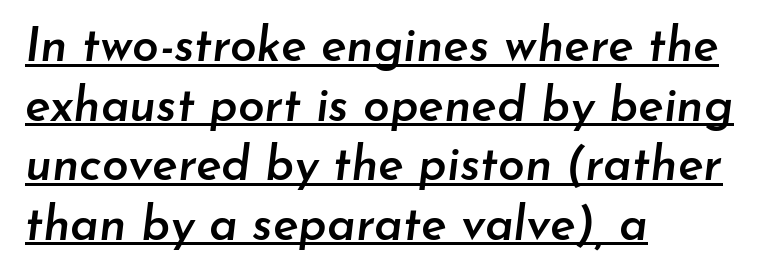
Q: Is the text bold? A: Semi-bold.
Q: Is the text italic (slanted)? A: Yes, it leans right by about 7 degrees.
Q: Is the text underlined? A: Yes.
Q: How is the paragraph aligned? A: Left-aligned.
Q: Is the spacing between letters normal or unusually wide? A: Normal.
Q: Width (condensed, normal, or wide)? A: Normal.
Q: Stroke contrast? A: Low.
Q: x-height? A: Small.
Q: Monospaced? A: No.
